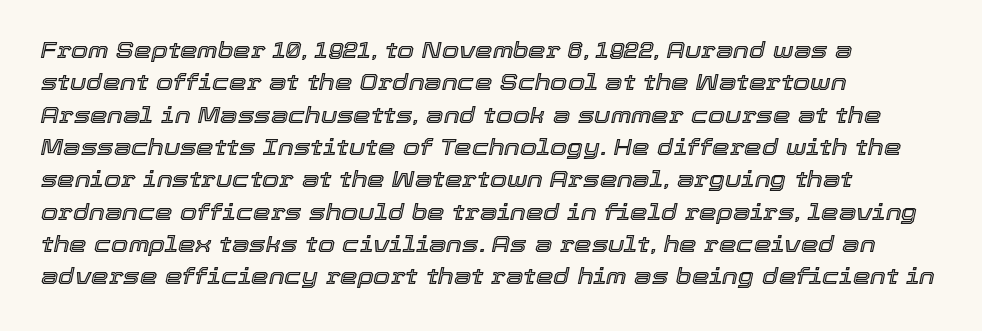
The image shows 22 px text type, italic (leaning right); set left-aligned, normal line spacing (1.47x), normal letter spacing, not underlined.
